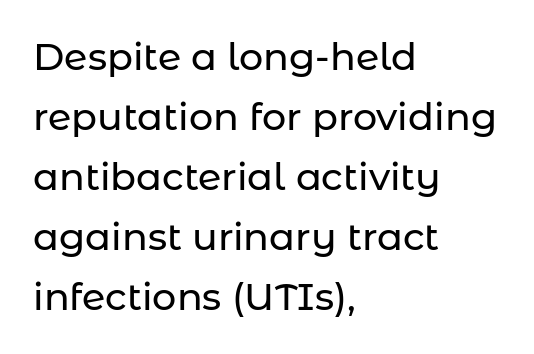
Q: Is the text italic (slanted)? A: No, it is upright.
Q: Is the typeface a serif or a sans-serif typeface? A: Sans-serif.
Q: Is the text underlined? A: No.
Q: How is the paragraph aligned? A: Left-aligned.
Q: Is the spacing between letters normal or unusually wide? A: Normal.
Q: Is the spacing between lines tight, normal or loose? A: Normal.
Q: Width (condensed, normal, or wide)? A: Normal.
Q: Stroke contrast? A: Low.
Q: x-height? A: Medium.
Q: Monospaced? A: No.
